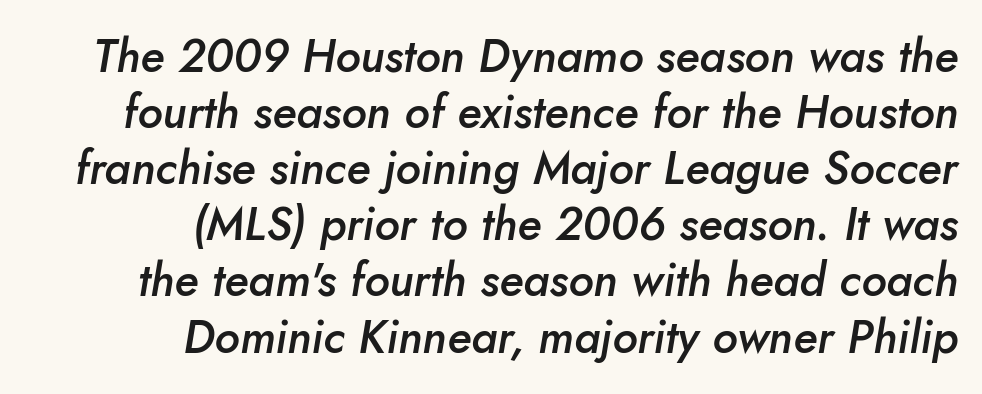
The specimen omits any rule beneath the text block's lines. What stands out about the letter spacing? Nothing — it is the standard amount. The passage shown is typed in a proportional face where columns would drift. The specimen reads as italic at a glance. Every letter is mildly thick-stroked: semibold rather than bold. The rendering anchors every line to the right-hand side.
